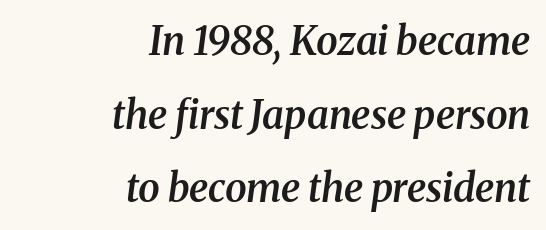
Nobody touched the tracking dial on this one. Weight: semibold (demi). Font category for this specimen: serif. You can tell it's italic because the verticals aren't actually vertical.
